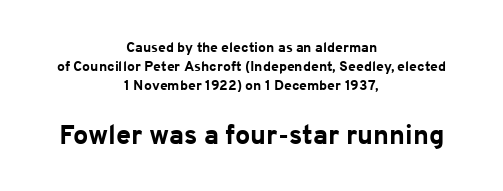
Whoever set this chose a conventional vertical rhythm. Descenders hang freely into open space. On the weight axis this lands at bold, roughly 700. Designer's note — italics off, roman on. Inter-character spacing is left at the font's built-in metrics.
